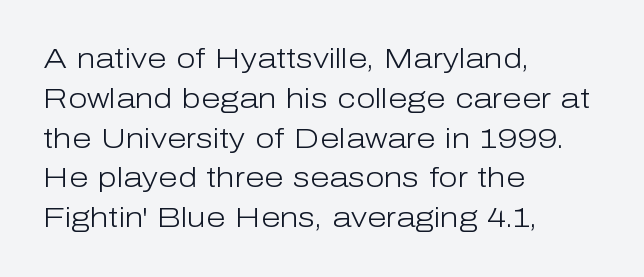
Q: Is the text bold? A: No.
Q: Is the text italic (slanted)? A: No, it is upright.
Q: Is the typeface a serif or a sans-serif typeface? A: Sans-serif.
Q: Is the text underlined? A: No.
Q: How is the paragraph aligned? A: Left-aligned.
Q: Is the spacing between letters normal or unusually wide? A: Normal.
Q: Is the spacing between lines tight, normal or loose? A: Normal.
Q: Width (condensed, normal, or wide)? A: Normal.
Q: Stroke contrast? A: Low.
Q: x-height? A: Medium.
Q: Monospaced? A: No.
